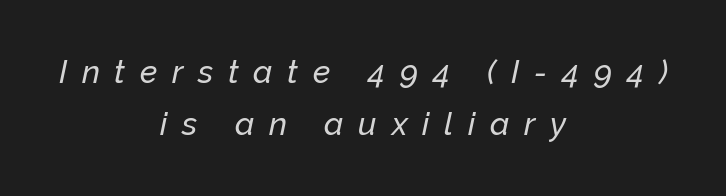
The leading is moderate, giving the passage an even texture. The passage shown is not underscored anywhere. The rendering inserts visible extra space after every character. Leftover space on each line is divided equally before and after the words.
